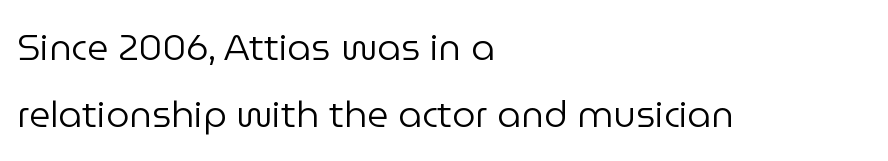
{"serif": "no", "italic": "no", "bold": "no", "weight": "regular", "width": "normal", "stroke_contrast": "low", "x_height": "medium", "monospaced": "no", "underline": "no", "align": "left", "line_spacing_ratio": 1.81, "letter_spacing": "normal", "letter_spacing_em": 0.0, "glyph_px": 37}
